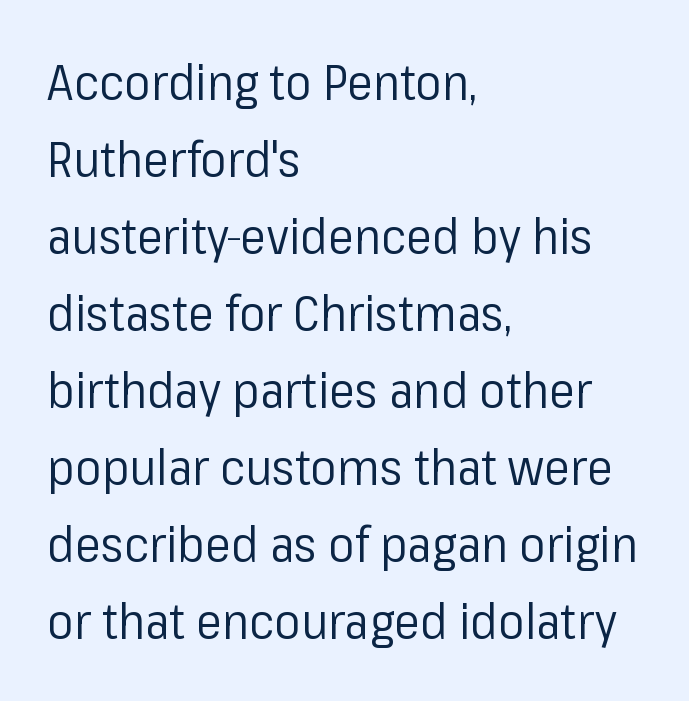
Q: Is the text bold? A: No.
Q: Is the text italic (slanted)? A: No, it is upright.
Q: Is the typeface a serif or a sans-serif typeface? A: Sans-serif.
Q: Is the text underlined? A: No.
Q: How is the paragraph aligned? A: Left-aligned.
Q: Is the spacing between letters normal or unusually wide? A: Normal.
Q: Is the spacing between lines tight, normal or loose? A: Normal.
Q: Width (condensed, normal, or wide)? A: Normal.
Q: Stroke contrast? A: Low.
Q: x-height? A: Medium.
Q: Monospaced? A: No.
